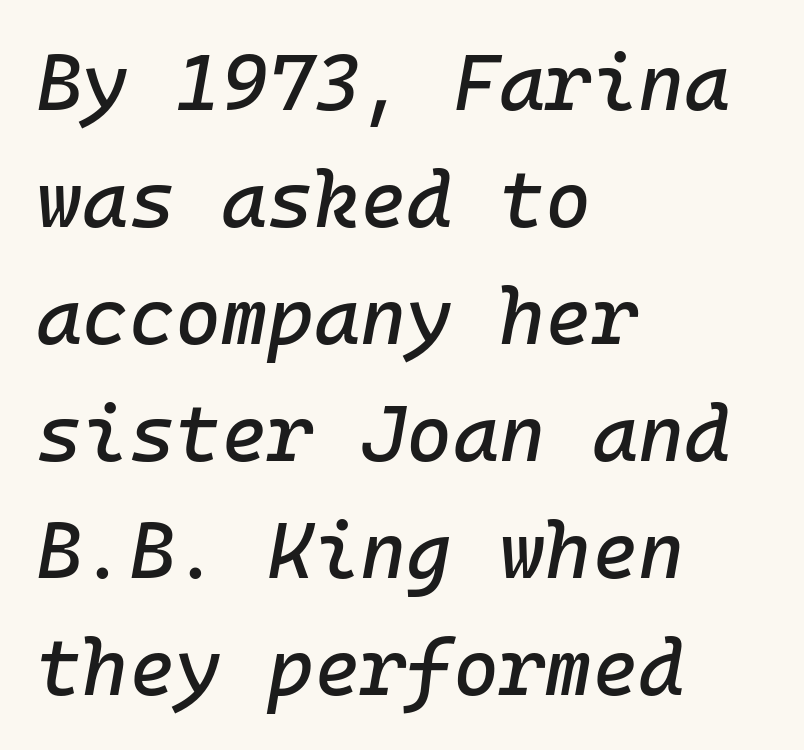
The image shows 79 px text type, italic (leaning right), monospaced; set left-aligned, normal line spacing (1.48x), normal letter spacing, not underlined; low stroke contrast and a medium x-height.
